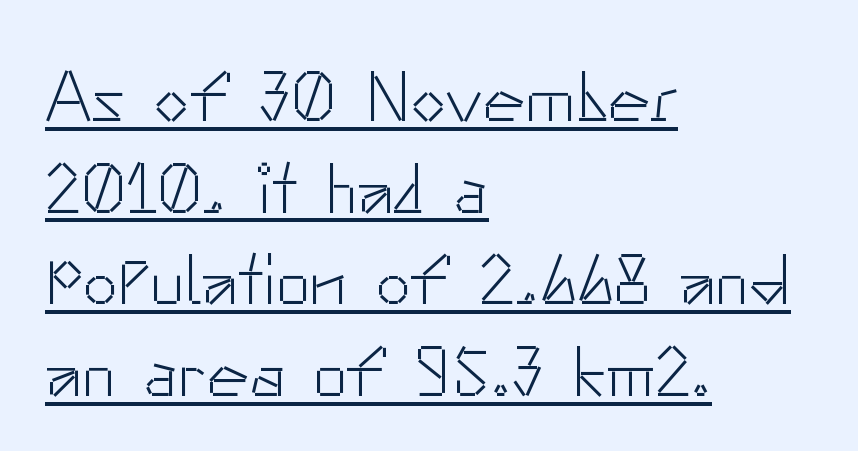
The image shows 71 px light sans-serif type, upright; set left-aligned, normal line spacing (1.29x), normal letter spacing, underlined; low stroke contrast and a small x-height.
